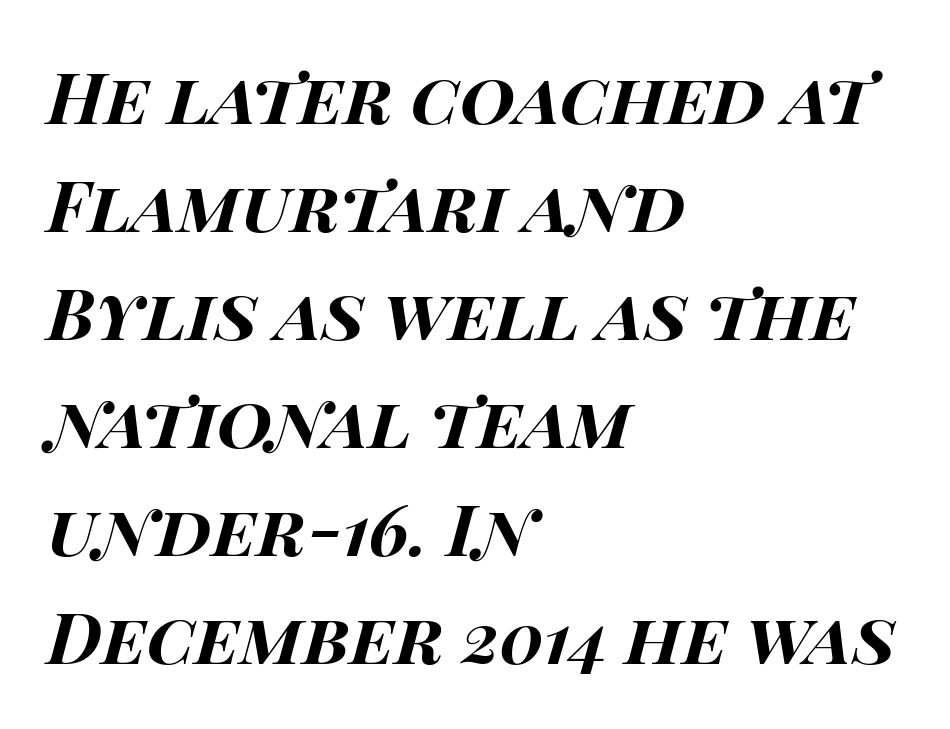
The image shows 71 px bold, wide type, italic (leaning right); set left-aligned, normal line spacing (1.52x), normal letter spacing, not underlined; high stroke contrast and a large x-height.
